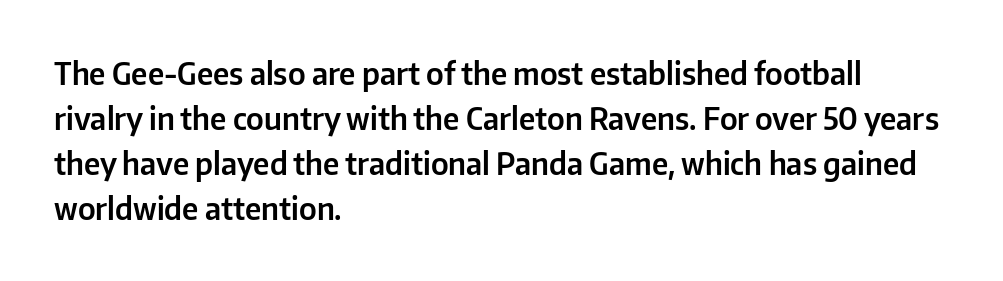
{"serif": "no", "italic": "no", "width": "normal", "stroke_contrast": "low", "x_height": "medium", "monospaced": "no", "underline": "no", "align": "left", "line_spacing": "normal", "line_spacing_ratio": 1.5, "letter_spacing": "normal", "letter_spacing_em": 0.0, "glyph_px": 30}
